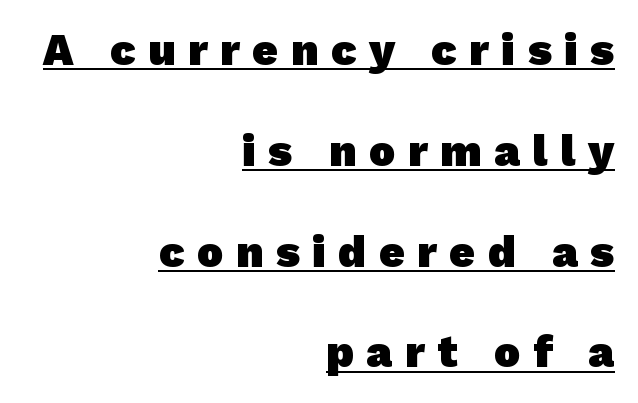
The rendering shows plain stroke endings on the letterforms — a sans-serif design. Is the letter spacing exaggerated? Yes — the characters are pushed far apart. In terms of leading, this rendering errs on the spacious side. The lettering is marked with a stroke running underneath it.
